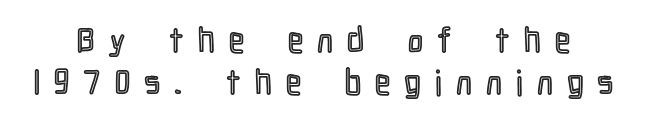
The image shows 34 px condensed type, upright; set normal line spacing (1.25x), unusually wide letter spacing (+0.42 em), not underlined; a medium x-height.
